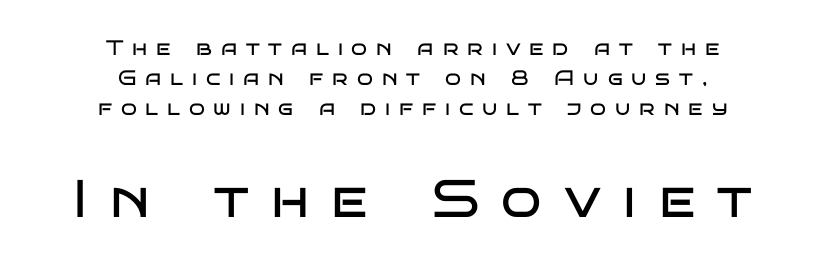
Q: Is the text bold? A: No.
Q: Is the text italic (slanted)? A: No, it is upright.
Q: Is the typeface a serif or a sans-serif typeface? A: Sans-serif.
Q: Is the text underlined? A: No.
Q: How is the paragraph aligned? A: Centered.
Q: Is the spacing between letters normal or unusually wide? A: Unusually wide.
Q: Is the spacing between lines tight, normal or loose? A: Normal.
Q: Which block of text is set in a larger size, the first (top) or the second (bottom)? A: The second (bottom) one.
Q: Width (condensed, normal, or wide)? A: Wide.
Q: Stroke contrast? A: Low.
Q: x-height? A: Large.
Q: Monospaced? A: No.
